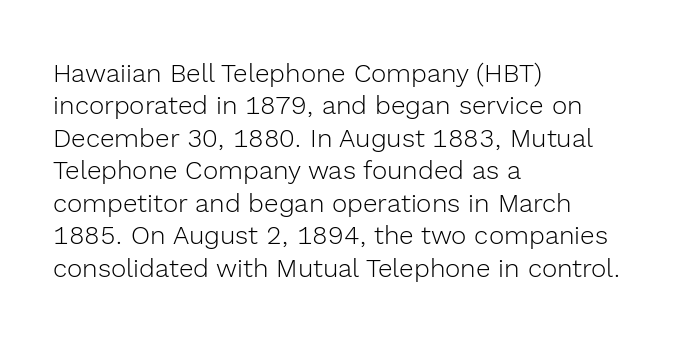
The image shows 26 px text type, upright; set left-aligned, normal line spacing (1.25x), normal letter spacing, not underlined.
